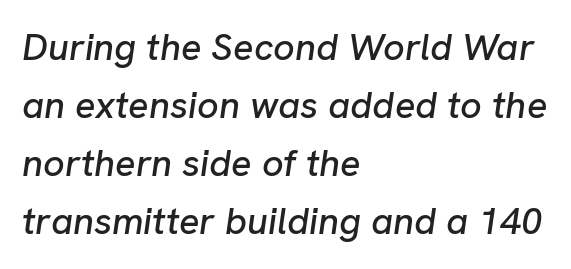
{"italic": "yes", "lean": "right", "slant_degrees": 8, "width": "normal", "stroke_contrast": "low", "x_height": "medium", "monospaced": "no", "underline": "no", "align": "left", "line_spacing": "normal", "line_spacing_ratio": 1.53, "letter_spacing": "normal", "letter_spacing_em": 0.0, "glyph_px": 38}
